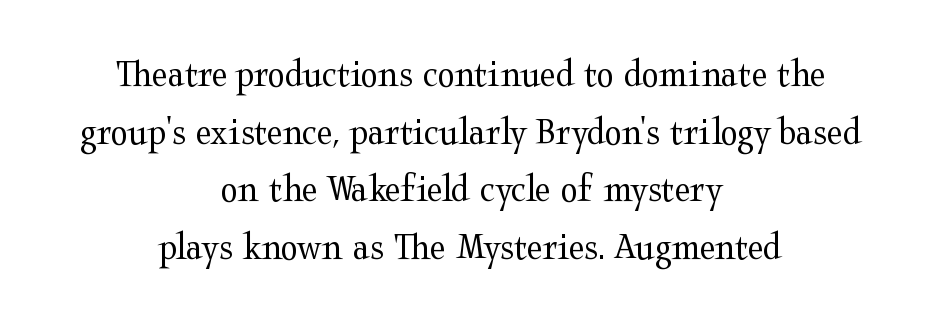
If you folded the block vertically in half, each line would mirror itself in length. Weight: in the light-to-regular range. The space directly below the letters is spotless. Glyph-to-glyph distance matches everyday printed text.
